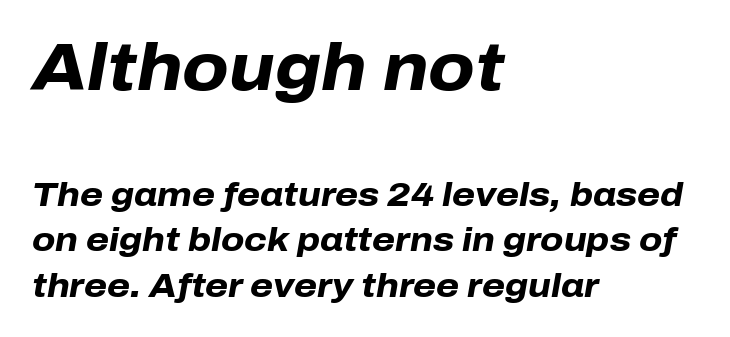
{"italic": "yes", "lean": "right", "slant_degrees": 10, "bold": "yes", "weight": "heavy", "width": "normal", "stroke_contrast": "low", "x_height": "medium", "monospaced": "no", "underline": "no", "align": "left", "line_spacing": "normal", "line_spacing_ratio": 1.39, "letter_spacing": "normal", "letter_spacing_em": 0.0, "larger_block": "first", "size_ratio": 2.0, "glyph_px": 66}
